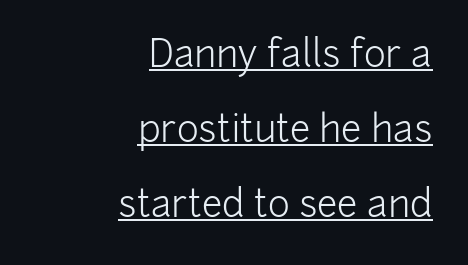
Q: Is the text bold? A: No.
Q: Is the text italic (slanted)? A: No, it is upright.
Q: Is the typeface a serif or a sans-serif typeface? A: Sans-serif.
Q: Is the text underlined? A: Yes.
Q: How is the paragraph aligned? A: Right-aligned.
Q: Is the spacing between letters normal or unusually wide? A: Normal.
Q: Is the spacing between lines tight, normal or loose? A: Loose.
Q: Width (condensed, normal, or wide)? A: Normal.
Q: Stroke contrast? A: Low.
Q: x-height? A: Medium.
Q: Monospaced? A: No.
